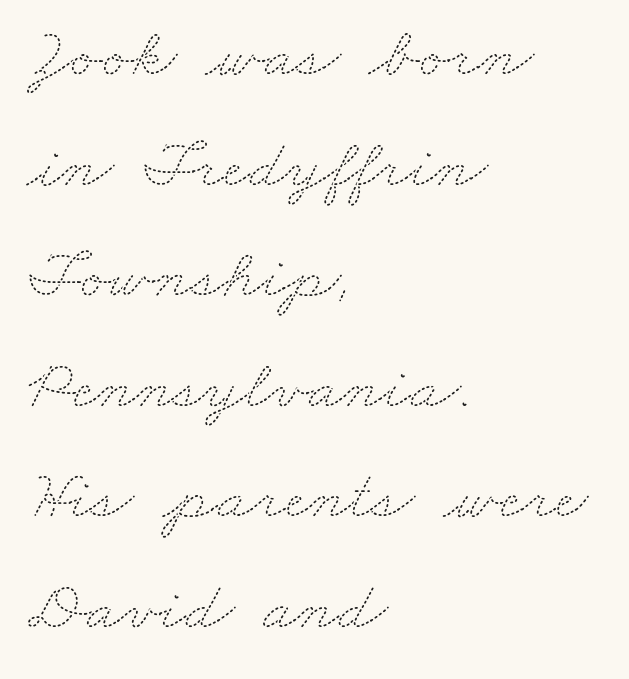
Q: Is the text bold? A: No.
Q: Is the text underlined? A: No.
Q: How is the paragraph aligned? A: Left-aligned.
Q: Is the spacing between letters normal or unusually wide? A: Normal.
Q: Is the spacing between lines tight, normal or loose? A: Normal.
Q: Width (condensed, normal, or wide)? A: Wide.
Q: Stroke contrast? A: Medium.
Q: x-height? A: Small.
Q: Monospaced? A: No.
